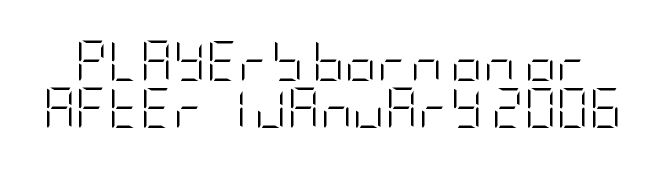
The image shows 40 px light, condensed sans-serif type, upright; set line spacing 1.18x, normal letter spacing, not underlined; low stroke contrast and a large x-height.
